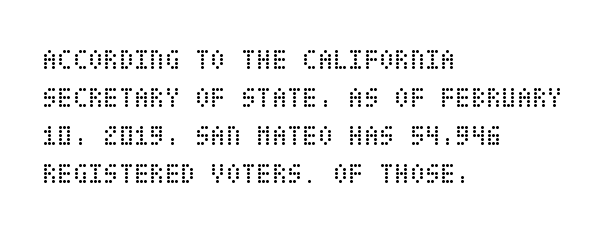
Lines of text with bare space underneath. Unbolded letterforms with no extra heft. Style check: upright. Notice how descenders clear the ascenders below comfortably — that's standard leading. There is no visible air inserted between adjacent glyphs. Leftover space on each line is placed entirely after the last word.
